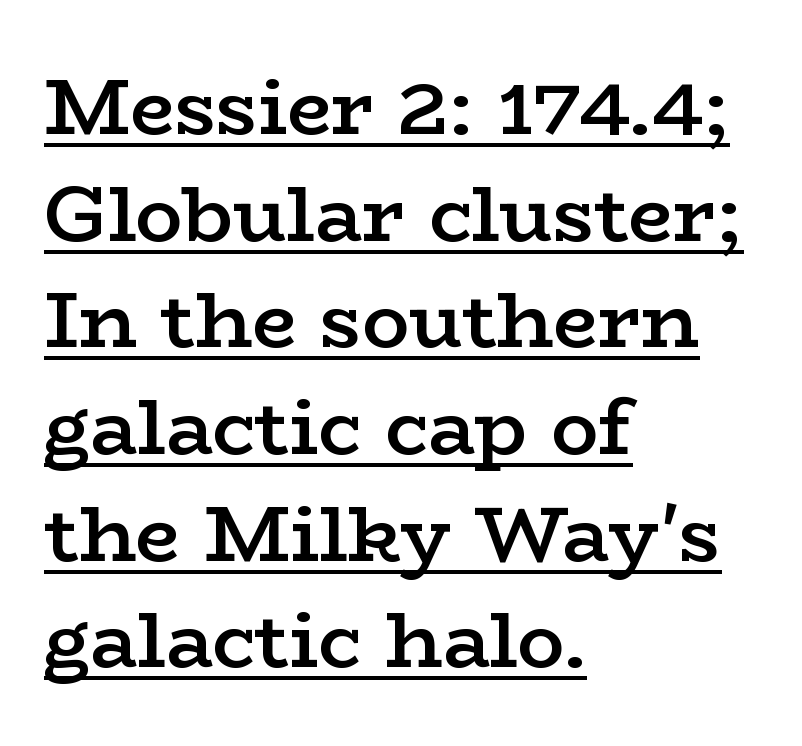
Q: Is the text bold? A: Semi-bold.
Q: Is the text italic (slanted)? A: No, it is upright.
Q: Is the typeface a serif or a sans-serif typeface? A: Serif.
Q: Is the text underlined? A: Yes.
Q: How is the paragraph aligned? A: Left-aligned.
Q: Is the spacing between letters normal or unusually wide? A: Normal.
Q: Is the spacing between lines tight, normal or loose? A: Normal.
Q: Width (condensed, normal, or wide)? A: Wide.
Q: Stroke contrast? A: Low.
Q: x-height? A: Medium.
Q: Monospaced? A: No.
